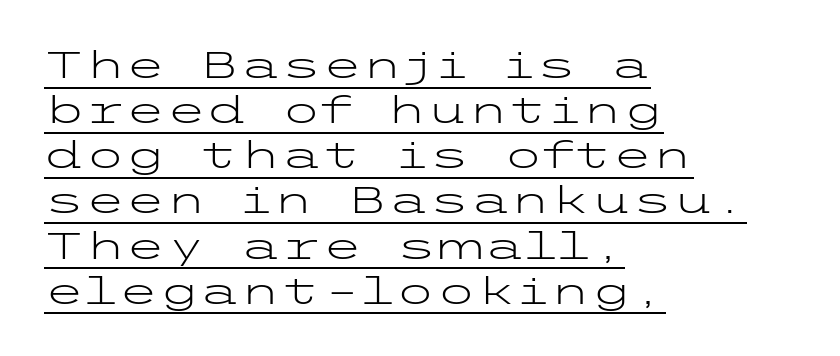
Q: Is the text bold? A: No.
Q: Is the text italic (slanted)? A: No, it is upright.
Q: Is the typeface a serif or a sans-serif typeface? A: Sans-serif.
Q: Is the text underlined? A: Yes.
Q: How is the paragraph aligned? A: Left-aligned.
Q: Is the spacing between letters normal or unusually wide? A: Normal.
Q: Width (condensed, normal, or wide)? A: Wide.
Q: Stroke contrast? A: Low.
Q: x-height? A: Medium.
